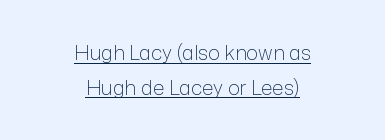
Q: Is the text bold? A: No.
Q: Is the text italic (slanted)? A: No, it is upright.
Q: Is the text underlined? A: Yes.
Q: How is the paragraph aligned? A: Centered.
Q: Is the spacing between letters normal or unusually wide? A: Normal.
